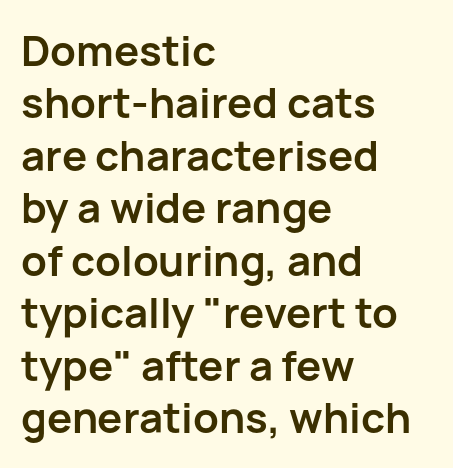
Q: Is the text bold? A: Yes.
Q: Is the text italic (slanted)? A: No, it is upright.
Q: Is the typeface a serif or a sans-serif typeface? A: Sans-serif.
Q: Is the text underlined? A: No.
Q: How is the paragraph aligned? A: Left-aligned.
Q: Is the spacing between letters normal or unusually wide? A: Normal.
Q: Is the spacing between lines tight, normal or loose? A: Normal.
Q: Width (condensed, normal, or wide)? A: Normal.
Q: Stroke contrast? A: Low.
Q: x-height? A: Medium.
Q: Monospaced? A: No.
